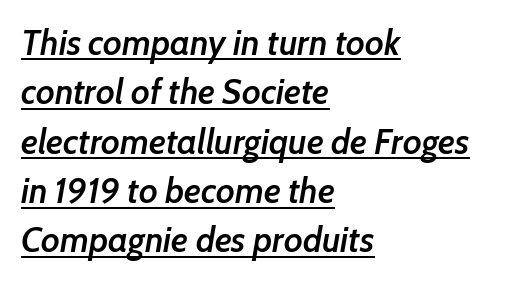
The image shows 35 px semibold type, italic (leaning right); set left-aligned, normal line spacing (1.41x), normal letter spacing, underlined; low stroke contrast and a medium x-height.
